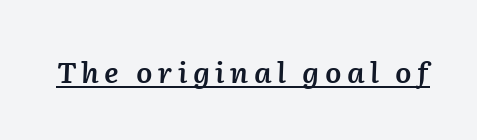
The image shows 29 px semibold type, italic (leaning right); set underlined; low stroke contrast and a medium x-height.
